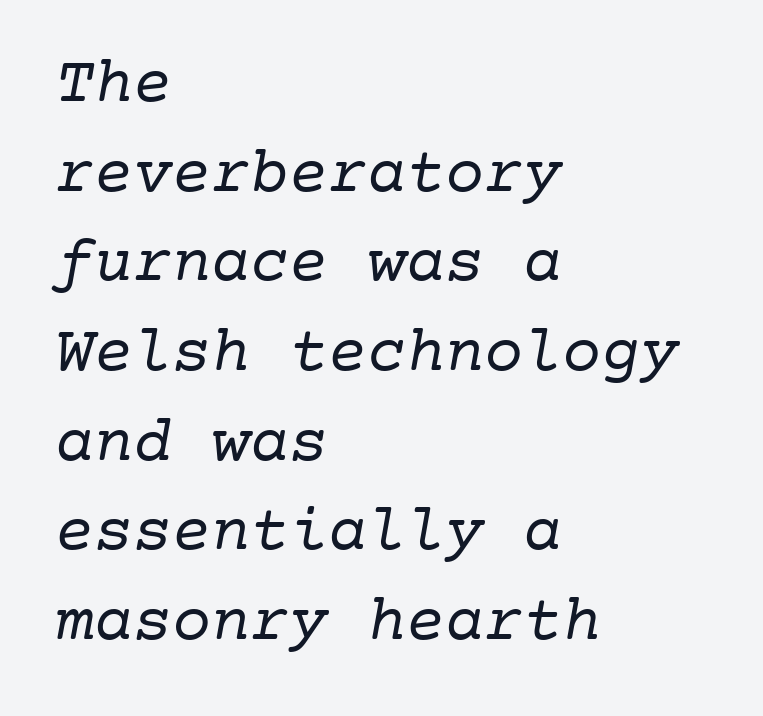
Is the letter spacing exaggerated? No — it looks like the ordinary default. Which margin do the lines hug? The left one — the right edge is uneven. Line spacing here is normal. Here the designer chose a console-style face with uniform glyph widths. Weight: not bold — regular or lighter. To sum up the face: it has serifs.
